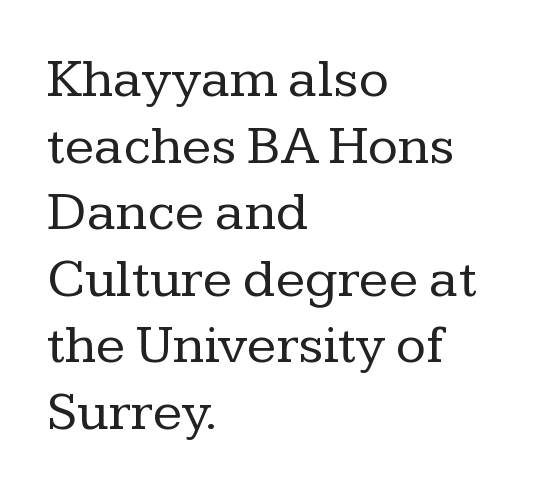
{"serif": "yes", "italic": "no", "bold": "no", "weight": "regular", "width": "normal", "stroke_contrast": "low", "x_height": "medium", "monospaced": "no", "underline": "no", "align": "left", "line_spacing_ratio": 1.21, "letter_spacing": "normal", "letter_spacing_em": 0.0, "glyph_px": 55}
